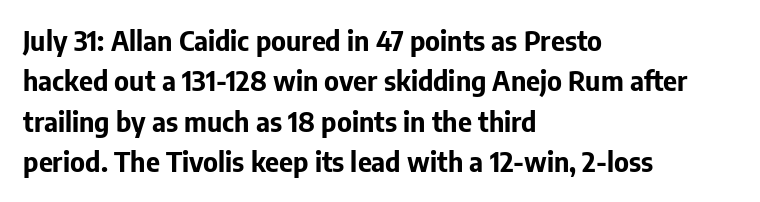
Look at the tracking — it's just the regular setting, nothing added. A classic flush-left, rag-right setting is used for this passage. Lines of text with bare space underneath. The font's upright variant was chosen for this text.
